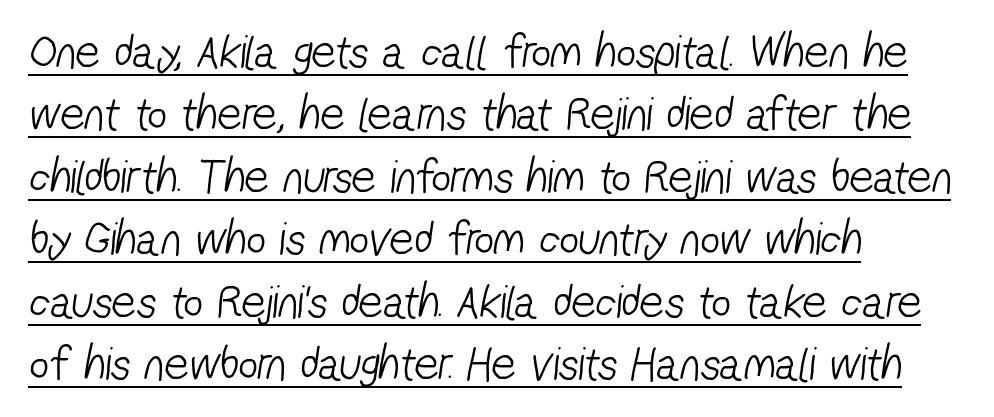
The image shows 48 px light, condensed sans-serif type; set left-aligned, normal line spacing (1.3x), normal letter spacing, underlined; low stroke contrast and a medium x-height.
